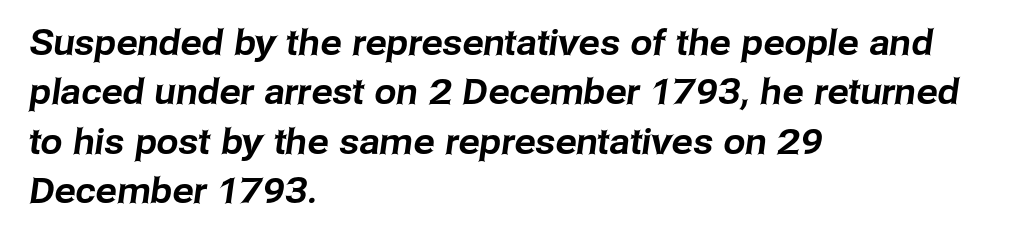
{"serif": "no", "width": "normal", "stroke_contrast": "low", "x_height": "medium", "monospaced": "no", "underline": "no", "align": "left", "line_spacing": "normal", "line_spacing_ratio": 1.41, "letter_spacing": "normal", "letter_spacing_em": 0.0, "glyph_px": 35}
